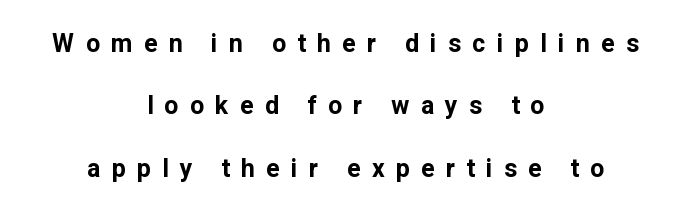
Where is the straight margin? There isn't one; the lines are centered. The line-height multiplier appears high, well above default. These lines carry a lot of weight — the face is fully bold. Lines of text with bare space underneath.
